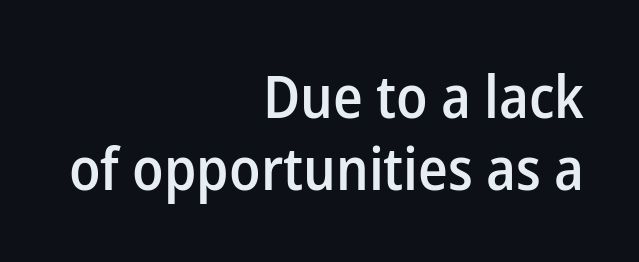
The image shows 59 px semibold sans-serif type, upright; set right-aligned, line spacing 1.22x, normal letter spacing, not underlined; low stroke contrast and a medium x-height.
